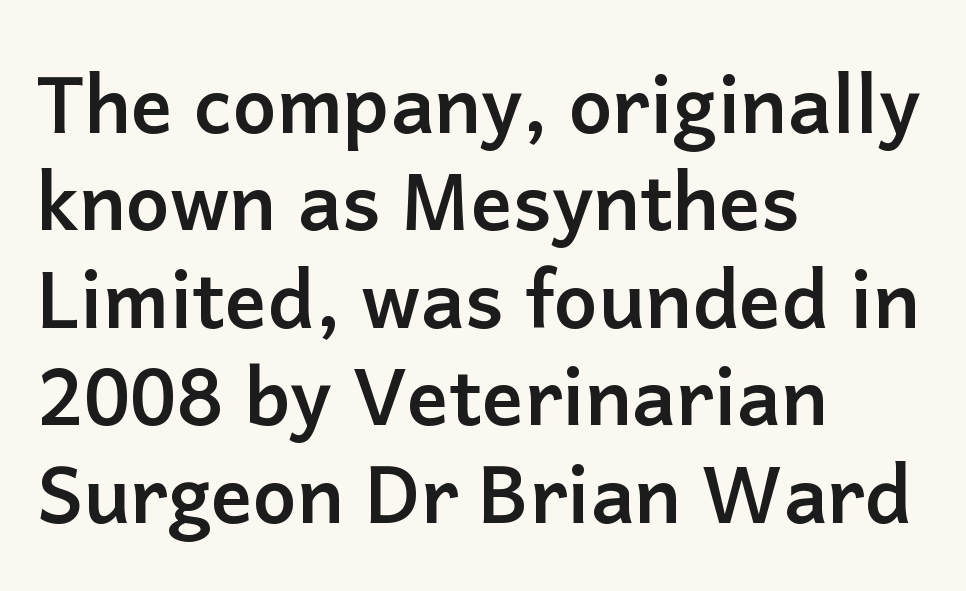
The image shows 78 px semibold sans-serif type, upright; set left-aligned, normal line spacing (1.25x), normal letter spacing, not underlined; low stroke contrast and a medium x-height.
